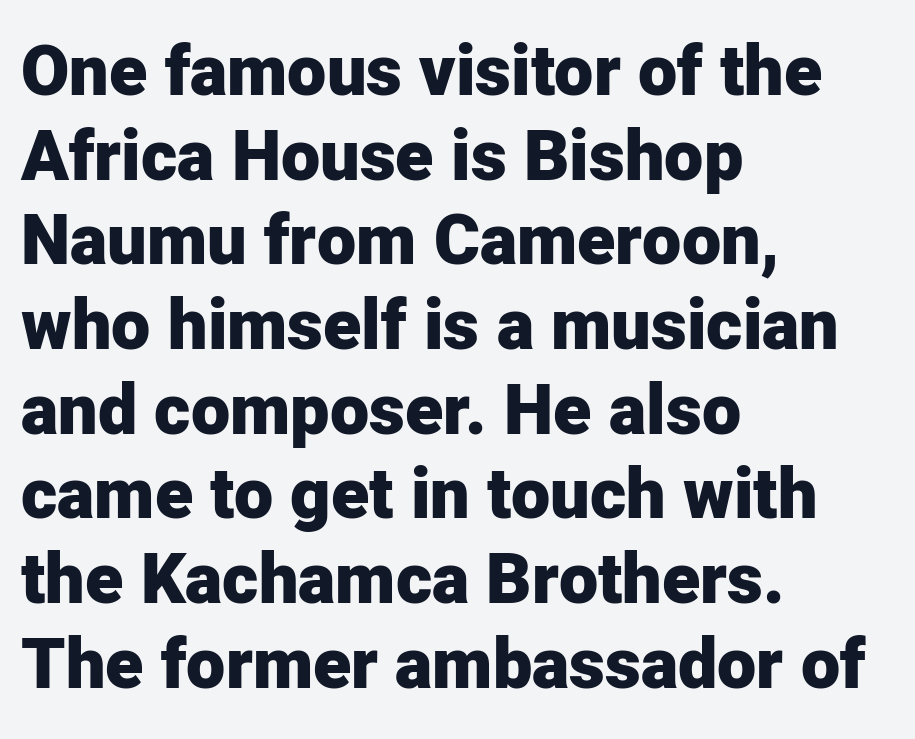
The image shows 70 px heavy sans-serif type, upright; set left-aligned, line spacing 1.21x, normal letter spacing, not underlined; low stroke contrast and a medium x-height.
